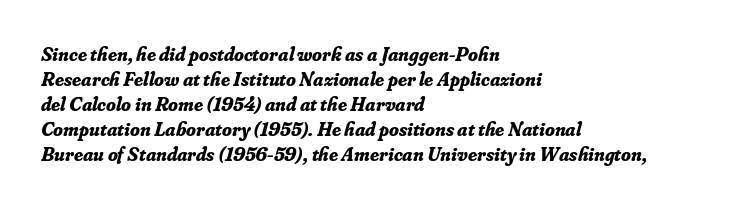
If you drew a ruler down the left edge, every line would touch it. Observe the ordinary spacing: letters are neighbours, not strangers. Posture: slanted. If you measured baseline to baseline, you'd find a middling distance. Anything drawn beneath the words? Only blank space.
